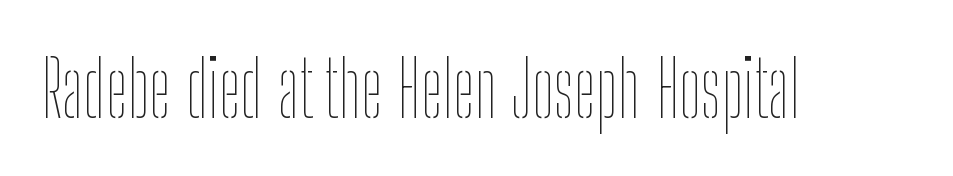
The letterforms sit at book weight or below. Any mark beneath the type? The region is blank. The letterforms sit shoulder to shoulder at normal distance. This sample uses an upright cut, with every glyph sitting square on the baseline.
